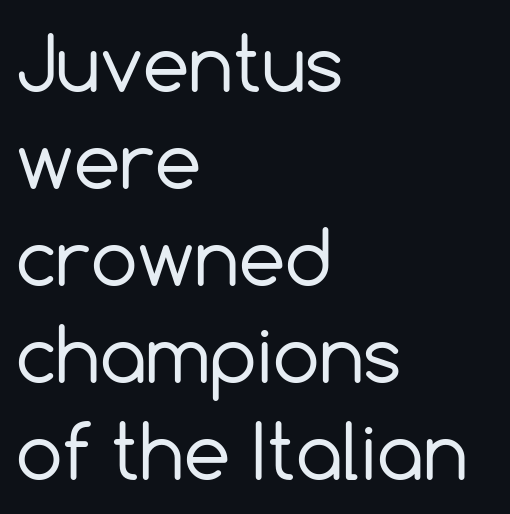
{"serif": "no", "italic": "no", "bold": "no", "weight": "regular", "width": "normal", "x_height": "medium", "monospaced": "no", "underline": "no", "align": "left", "line_spacing": "normal", "line_spacing_ratio": 1.31, "letter_spacing": "normal", "letter_spacing_em": 0.0, "glyph_px": 74}
